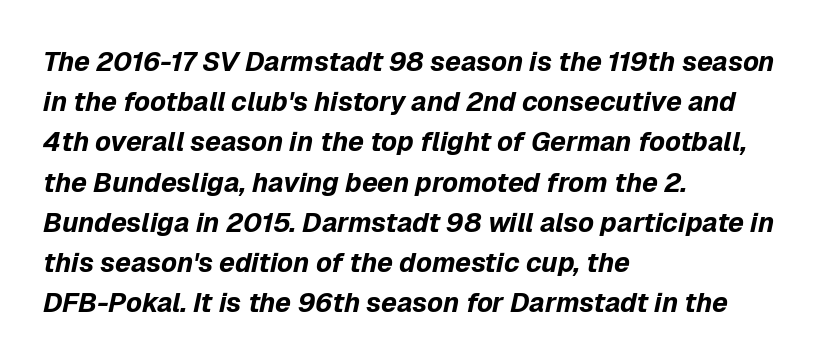
Horizontal alignment here is leftward, the default for most running prose. How would I describe the line gaps? Plain and ordinary. You'd pick this weight for a headline — it's a proper bold. Does extra space separate the letters? No, they use regular spacing. The zone under the glyphs is completely vacant.
